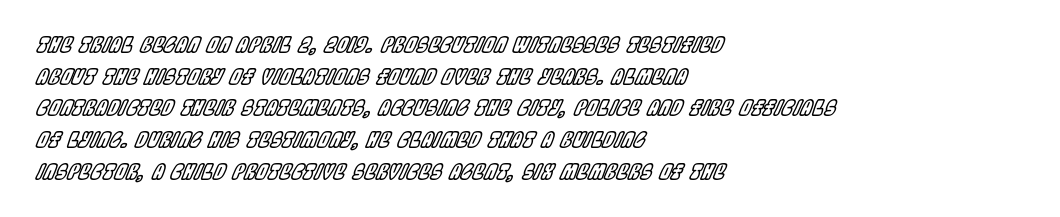
Is the letter spacing exaggerated? No — it looks like the ordinary default. Regular leading. The paragraph shown leans on its left margin. Every character sits at an angle, as italics do.
